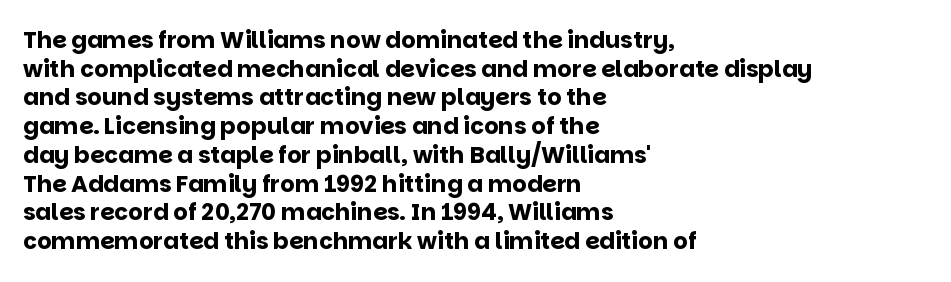
{"italic": "no", "bold": "yes", "underline": "no", "align": "left", "line_spacing": "normal", "line_spacing_ratio": 1.25, "letter_spacing": "normal", "letter_spacing_em": 0.0, "glyph_px": 23}
